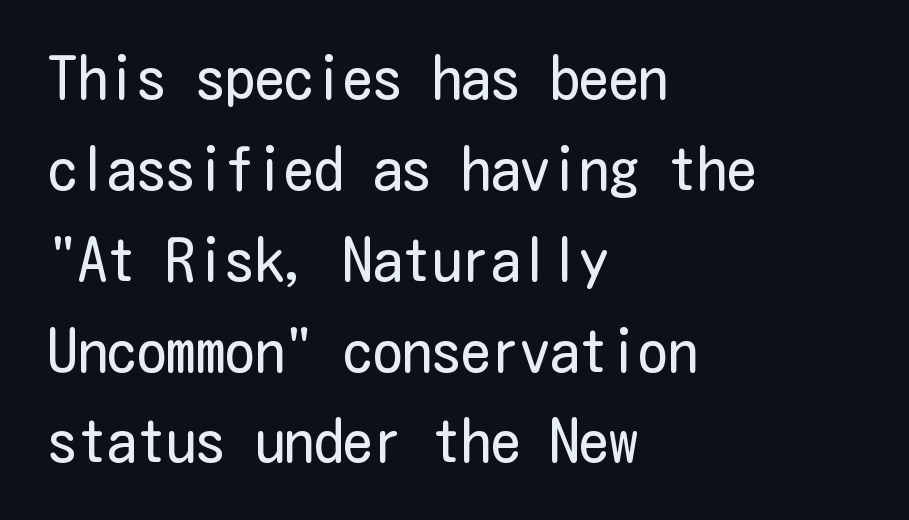
The setting favours the left margin, as ordinary paragraphs usually do. The characters are drawn with everyday or finer stroke widths. The space beneath each line is pristine and unruled. The lettering holds an erect, upright posture throughout. The rows are spaced the way most documents space them. A typesetter would call this zero additional tracking.
